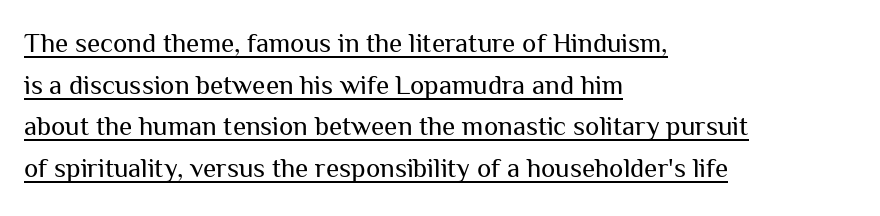
Q: Is the text bold? A: No.
Q: Is the text italic (slanted)? A: No, it is upright.
Q: Is the text underlined? A: Yes.
Q: How is the paragraph aligned? A: Left-aligned.
Q: Is the spacing between letters normal or unusually wide? A: Normal.
Q: Is the spacing between lines tight, normal or loose? A: Normal.
